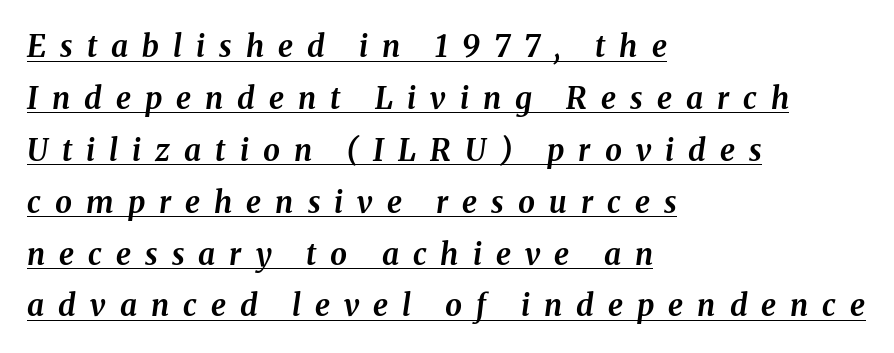
Q: Is the text bold? A: Yes.
Q: Is the text italic (slanted)? A: Yes, it leans right by about 8 degrees.
Q: Is the text underlined? A: Yes.
Q: How is the paragraph aligned? A: Left-aligned.
Q: Is the spacing between letters normal or unusually wide? A: Unusually wide.
Q: Width (condensed, normal, or wide)? A: Normal.
Q: Stroke contrast? A: Medium.
Q: x-height? A: Medium.
Q: Monospaced? A: No.
